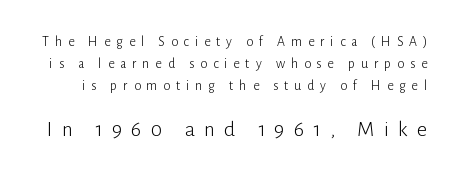
Block two is the big one; block one sits smaller above it. A light-to-regular cut is what we see here. Italic: no, the glyphs are upright roman. Notice how descenders clear the ascenders below comfortably — that's standard leading. Honestly, there is no underline to notice here at all.
